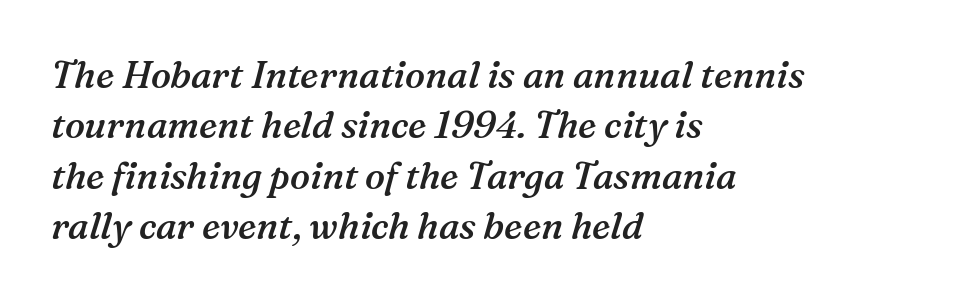
Standard letterfit; no display-style spreading of the glyphs. To sum up the face: it has serifs. Spacing verdict: proportional, widths tailored to each character. Characters are canted at an angle relative to the baseline's perpendicular. The passage is arranged the way most books set body copy — flush left.
